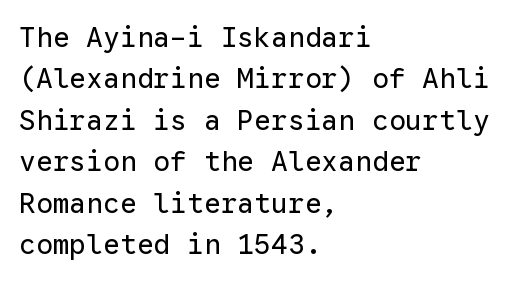
Look at the bottom of the vertical strokes: they stop flat, with no serifs. All the whitespace from short lines collects on the right. Observe the ordinary spacing: letters are neighbours, not strangers. Check the space under the baseline: it is left empty.
